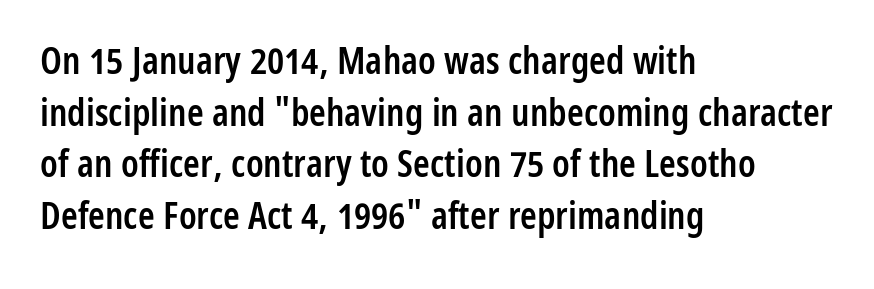
The type sits square on the baseline with zero lean. Reading down the block, your eye returns to a fixed left position each line. A normal amount of white space separates one row of letters from the next. Caption: standard tracking, unaltered.
